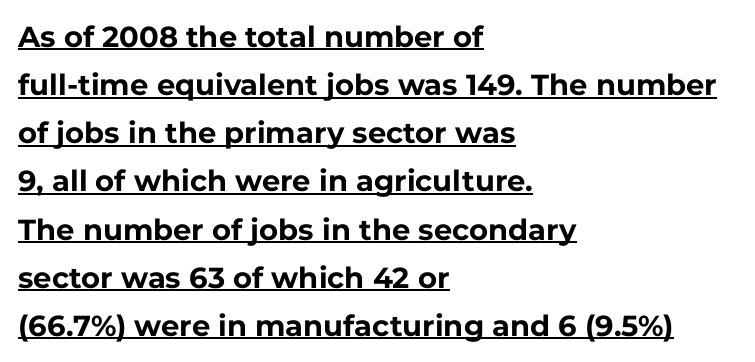
Q: Is the text bold? A: Yes.
Q: Is the text italic (slanted)? A: No, it is upright.
Q: Is the typeface a serif or a sans-serif typeface? A: Sans-serif.
Q: Is the text underlined? A: Yes.
Q: How is the paragraph aligned? A: Left-aligned.
Q: Is the spacing between letters normal or unusually wide? A: Normal.
Q: Is the spacing between lines tight, normal or loose? A: Normal.
Q: Width (condensed, normal, or wide)? A: Normal.
Q: Stroke contrast? A: Low.
Q: x-height? A: Medium.
Q: Monospaced? A: No.
